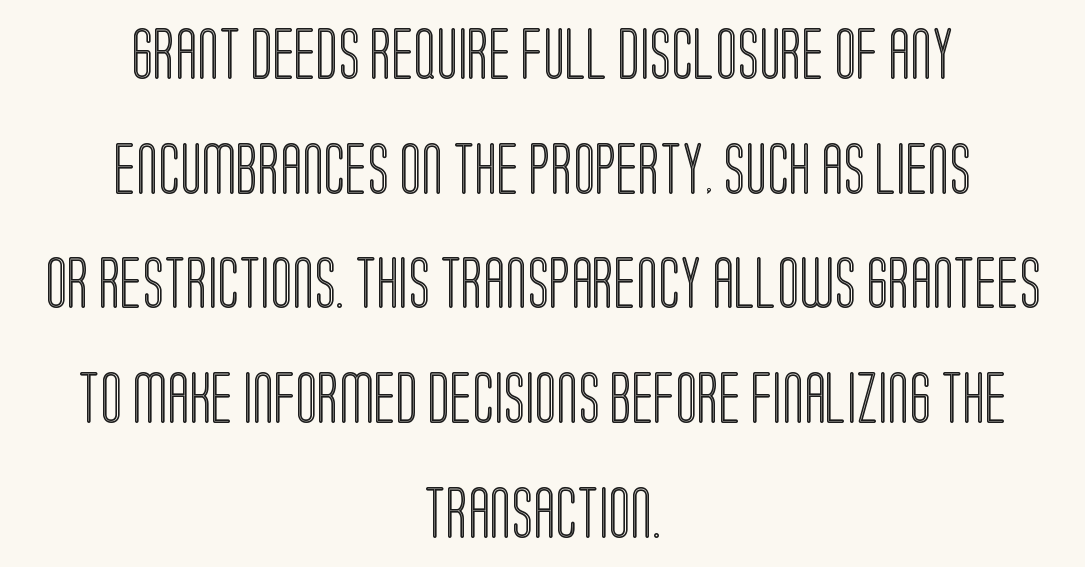
The image shows 51 px condensed type, upright; set centered, loose line spacing (2.25x), normal letter spacing, not underlined; a large x-height.
